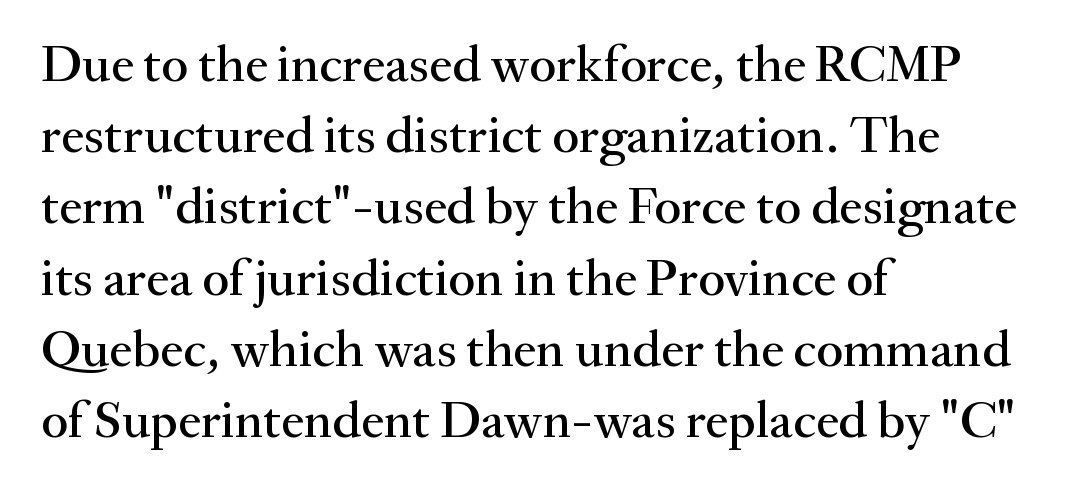
The image shows 52 px serif type, upright; set left-aligned, normal line spacing (1.37x), normal letter spacing, not underlined; medium stroke contrast and a small x-height.
